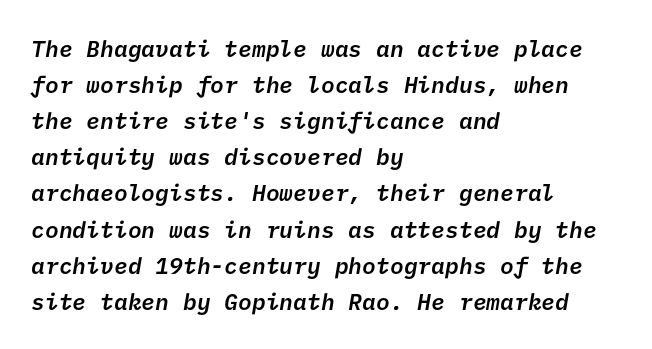
{"bold": "semi", "underline": "no", "align": "left", "line_spacing": "normal", "line_spacing_ratio": 1.57, "letter_spacing": "normal", "letter_spacing_em": 0.0, "glyph_px": 23}
